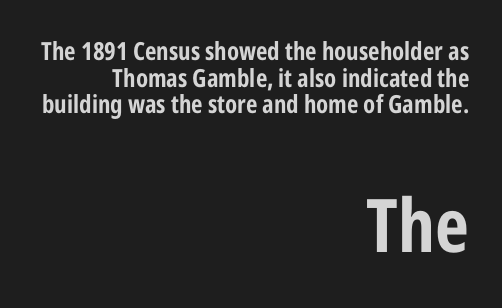
Note the varied advance widths — an 'i' is clearly narrower than an 'm'. Right-aligned paragraph, ragged on the left. Glance below the letters and you will spot only blank space. Nothing sits at the stroke ends, so this counts as sans-serif.
